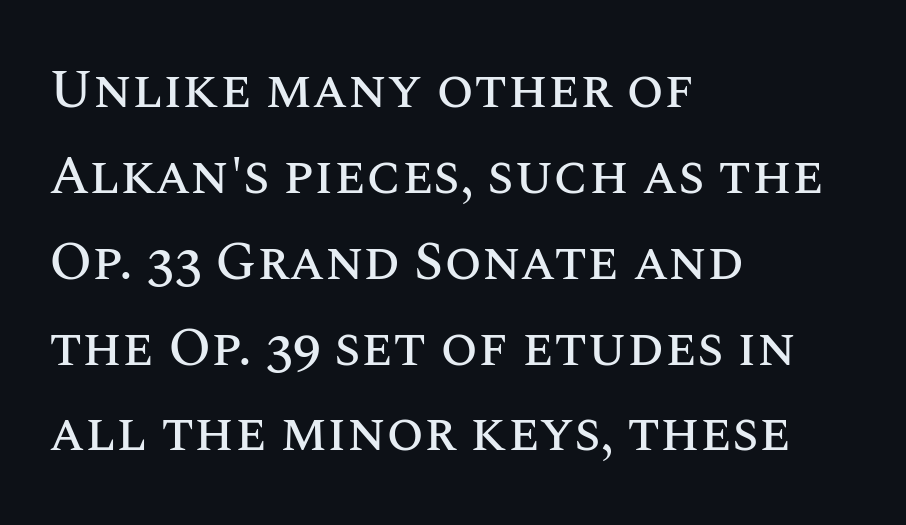
{"italic": "no", "width": "normal", "stroke_contrast": "medium", "x_height": "large", "monospaced": "no", "underline": "no", "align": "left", "line_spacing": "normal", "line_spacing_ratio": 1.59, "letter_spacing": "normal", "letter_spacing_em": 0.0, "glyph_px": 54}
